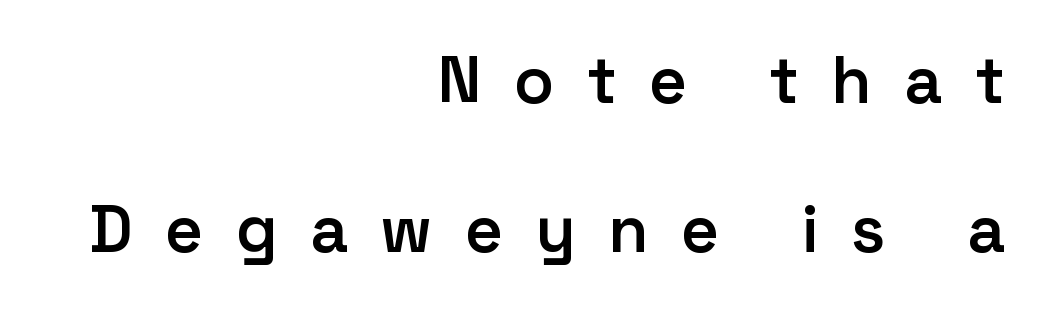
Q: Is the text bold? A: Semi-bold.
Q: Is the text italic (slanted)? A: No, it is upright.
Q: Is the typeface a serif or a sans-serif typeface? A: Sans-serif.
Q: Is the text underlined? A: No.
Q: How is the paragraph aligned? A: Right-aligned.
Q: Is the spacing between letters normal or unusually wide? A: Unusually wide.
Q: Is the spacing between lines tight, normal or loose? A: Loose.
Q: Width (condensed, normal, or wide)? A: Normal.
Q: Stroke contrast? A: Low.
Q: x-height? A: Medium.
Q: Monospaced? A: No.
